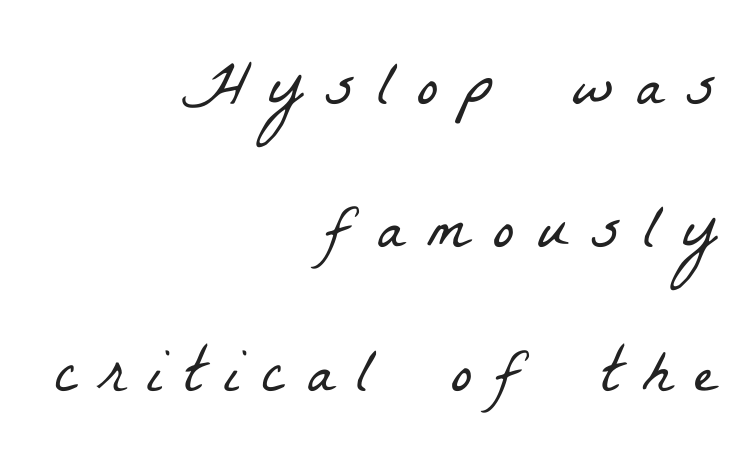
The passage shown is typeset with a serif family. The lines in this sample share a right terminus and differ only in where they begin. These glyphs show unthickened strokes, regular width or finer. You could only call the tracking loose — the letters float apart. A typesetter would call this proportional, since set widths differ per character.
